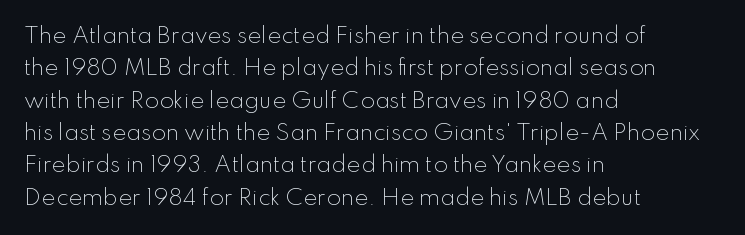
Words float on clear page, feet unadorned. Letters have the restrained weight of plain body copy at most. Horizontal alignment here is leftward, the default for most running prose. Whoever set this chose a conventional vertical rhythm. This sample uses an upright cut, with every glyph sitting square on the baseline.
